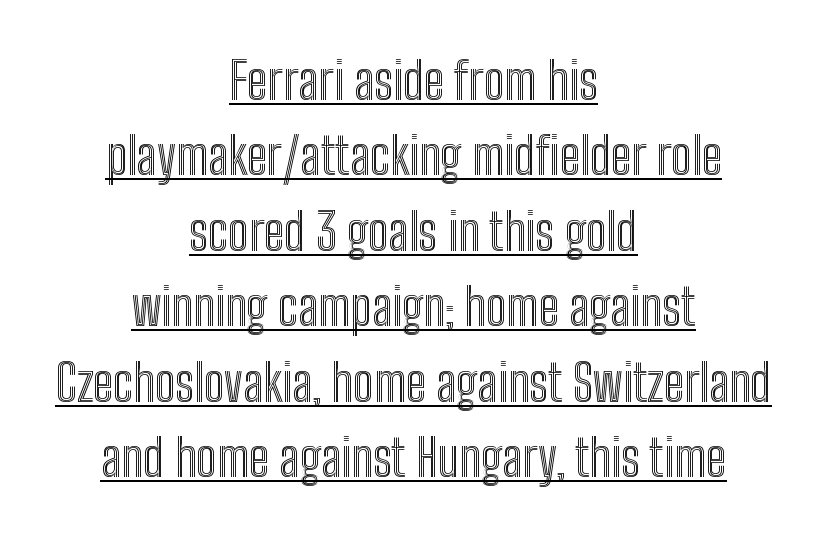
Q: Is the text italic (slanted)? A: No, it is upright.
Q: Is the text underlined? A: Yes.
Q: How is the paragraph aligned? A: Centered.
Q: Is the spacing between letters normal or unusually wide? A: Normal.
Q: Is the spacing between lines tight, normal or loose? A: Normal.
Q: Width (condensed, normal, or wide)? A: Condensed.
Q: x-height? A: Medium.
Q: Monospaced? A: No.
